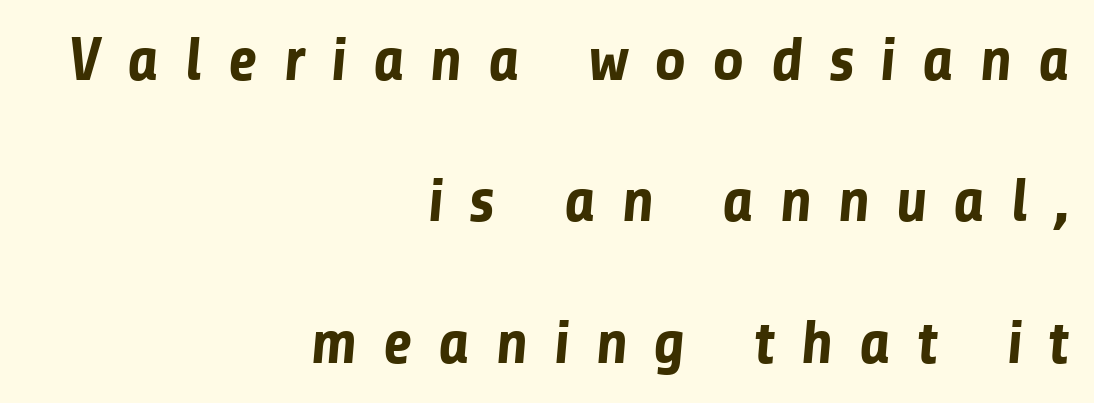
The image shows 62 px bold sans-serif type; set right-aligned, loose line spacing (2.28x), unusually wide letter spacing (+0.41 em), not underlined; low stroke contrast and a medium x-height.
